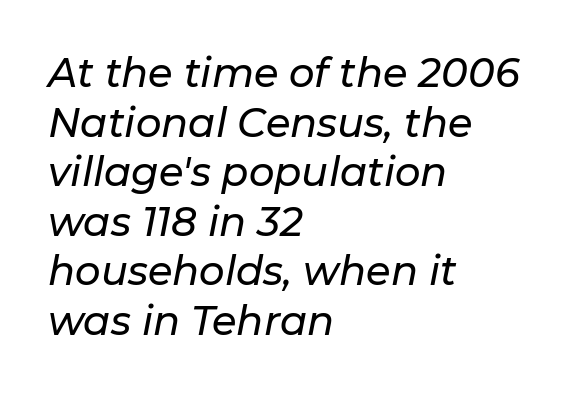
The foot of each line stays bare and open. Would a proofreader flag this as italicized? Yes. The rendering keeps characters at their native spacing. Reading down the block, your eye returns to a fixed left position each line. Is this a fixed-width face? No — the glyphs have proportional, varying widths.
